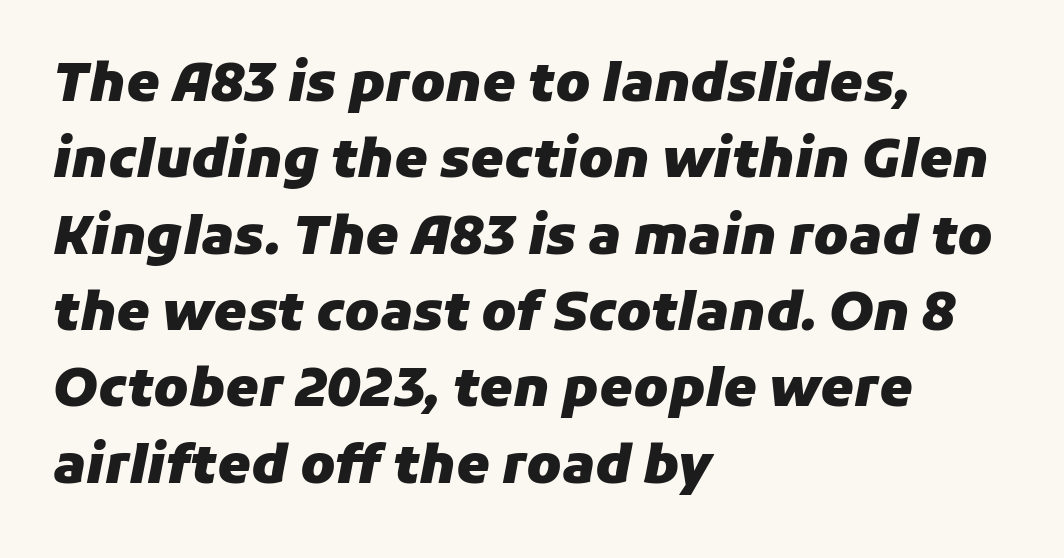
{"italic": "yes", "lean": "right", "slant_degrees": 11, "bold": "yes", "weight": "heavy", "width": "normal", "stroke_contrast": "low", "x_height": "medium", "monospaced": "no", "underline": "no", "align": "left", "line_spacing": "normal", "line_spacing_ratio": 1.44, "letter_spacing": "normal", "letter_spacing_em": 0.0, "glyph_px": 53}
